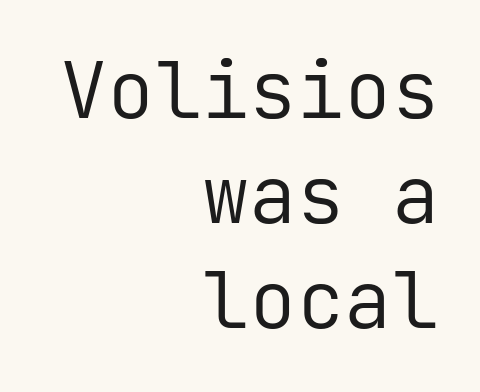
Q: Is the text bold? A: No.
Q: Is the text italic (slanted)? A: No, it is upright.
Q: Is the typeface a serif or a sans-serif typeface? A: Sans-serif.
Q: Is the text underlined? A: No.
Q: How is the paragraph aligned? A: Right-aligned.
Q: Is the spacing between letters normal or unusually wide? A: Normal.
Q: Is the spacing between lines tight, normal or loose? A: Normal.
Q: Width (condensed, normal, or wide)? A: Normal.
Q: Stroke contrast? A: Low.
Q: x-height? A: Medium.
Q: Monospaced? A: Yes.
